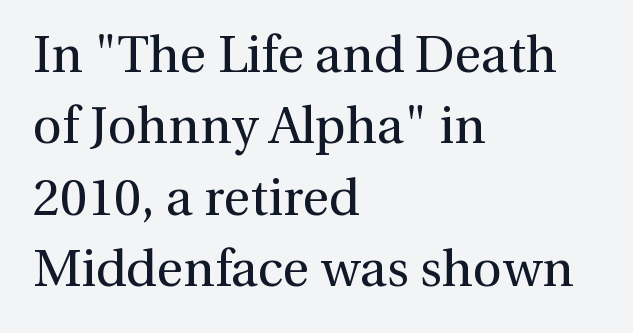
{"serif": "yes", "italic": "no", "bold": "no", "weight": "regular", "width": "normal", "x_height": "medium", "monospaced": "no", "underline": "no", "align": "left", "line_spacing": "normal", "line_spacing_ratio": 1.4, "letter_spacing": "normal", "letter_spacing_em": 0.0, "glyph_px": 51}
